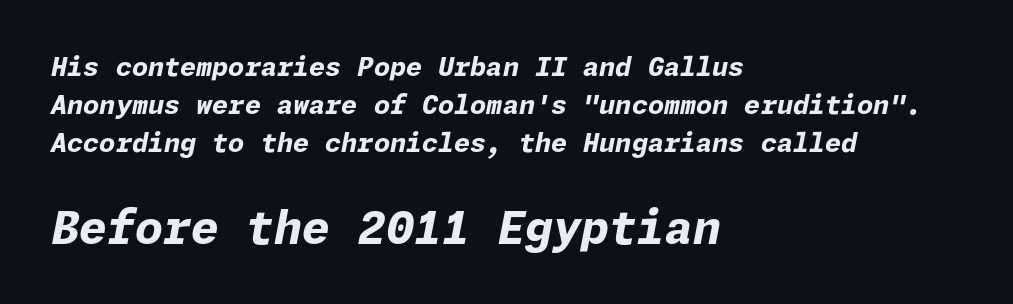
{"italic": "yes", "lean": "right", "slant_degrees": 11, "bold": "yes", "weight": "bold", "width": "normal", "stroke_contrast": "low", "x_height": "medium", "underline": "no", "align": "left", "line_spacing": "normal", "line_spacing_ratio": 1.46, "letter_spacing": "normal", "letter_spacing_em": 0.0, "larger_block": "second", "size_ratio": 1.73, "glyph_px": 45}
